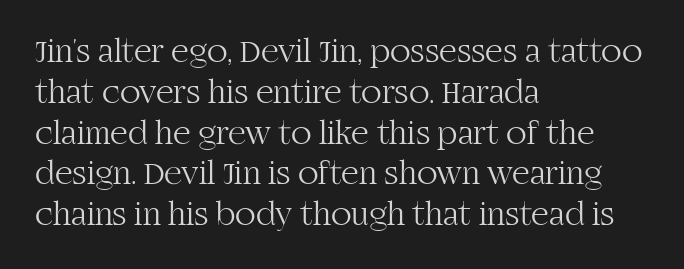
Serif or sans? Serif — the stroke terminals have little feet. The lines are quadded left. The rendering uses natural spacing where letterforms have individual widths. Rule under the text: the space is simply empty.
